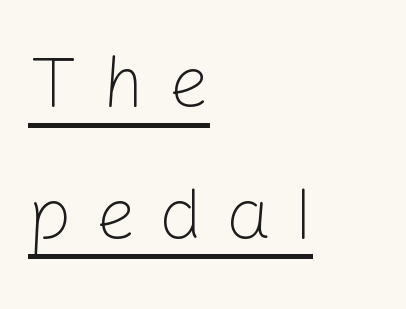
The image shows 72 px light sans-serif type, upright; set left-aligned, line spacing 1.83x, unusually wide letter spacing (+0.32 em), underlined; low stroke contrast and a medium x-height.
